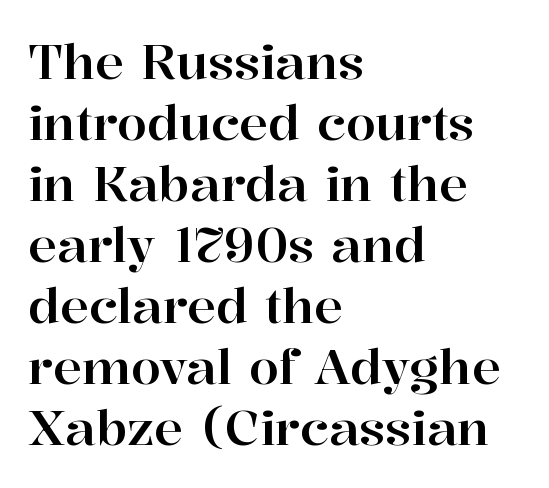
The image shows 48 px serif type, upright; set left-aligned, normal line spacing (1.27x), normal letter spacing, not underlined; high stroke contrast and a medium x-height.
